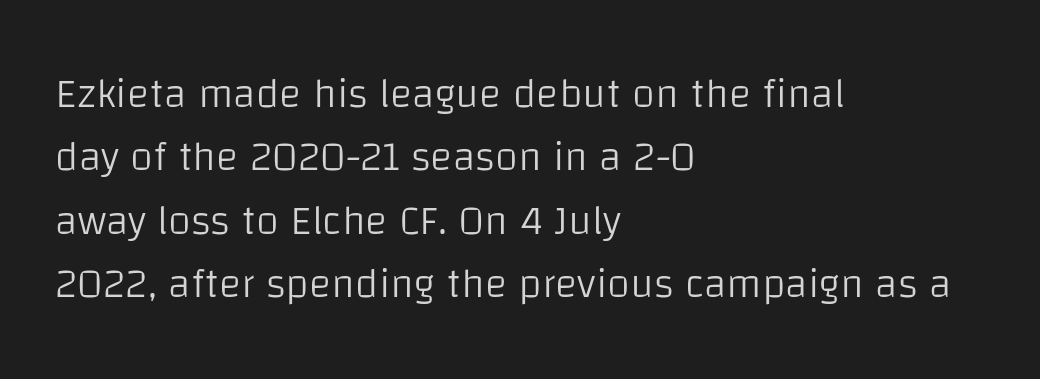
Letters rest on an invisible, unmarked baseline. The letters sit at their default tracking, neither squeezed nor spread. Note the varied advance widths — an 'i' is clearly narrower than an 'm'. Vertical spacing — default. Posture: straight, roman, zero tilt. Classification — sans serif.
